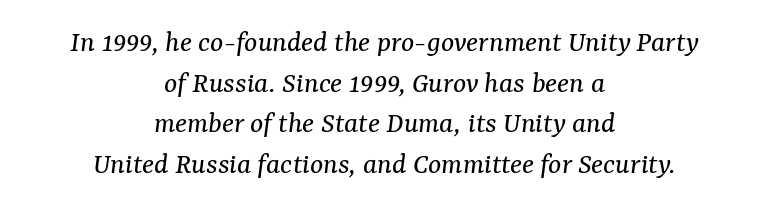
Lines of text with bare space underneath. Each word holds together tightly as a unit, with standard inter-letter gaps. Type style note: has serifs. The strokes are not fattened; the text isn't bold. This rendering uses center alignment, leaving both contours irregular but symmetric.
